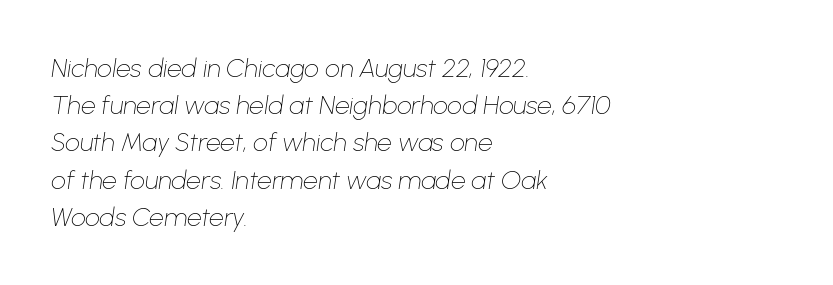
{"italic": "yes", "lean": "right", "slant_degrees": 8, "bold": "no", "underline": "no", "align": "left", "line_spacing": "normal", "line_spacing_ratio": 1.43, "letter_spacing": "normal", "letter_spacing_em": 0.0, "glyph_px": 26}
